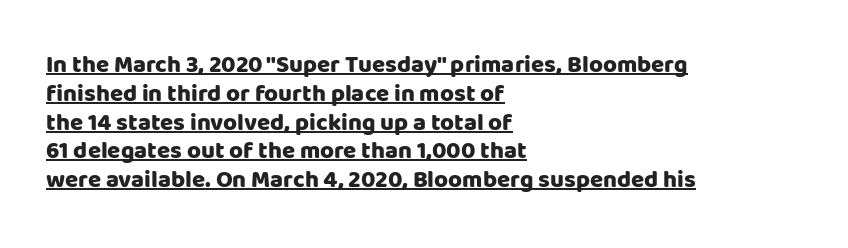
Q: Is the text bold? A: Yes.
Q: Is the text italic (slanted)? A: No, it is upright.
Q: Is the text underlined? A: Yes.
Q: How is the paragraph aligned? A: Left-aligned.
Q: Is the spacing between letters normal or unusually wide? A: Normal.
